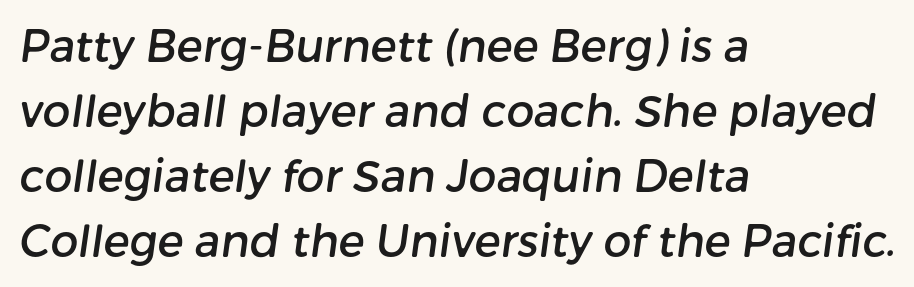
{"serif": "no", "width": "normal", "stroke_contrast": "low", "x_height": "medium", "monospaced": "no", "underline": "no", "align": "left", "line_spacing": "normal", "line_spacing_ratio": 1.48, "letter_spacing": "normal", "letter_spacing_em": 0.0, "glyph_px": 44}
